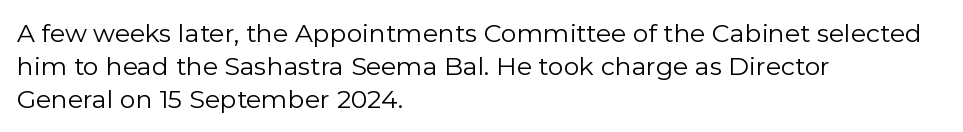
Q: Is the text bold? A: No.
Q: Is the text italic (slanted)? A: No, it is upright.
Q: Is the text underlined? A: No.
Q: How is the paragraph aligned? A: Left-aligned.
Q: Is the spacing between letters normal or unusually wide? A: Normal.
Q: Is the spacing between lines tight, normal or loose? A: Normal.
